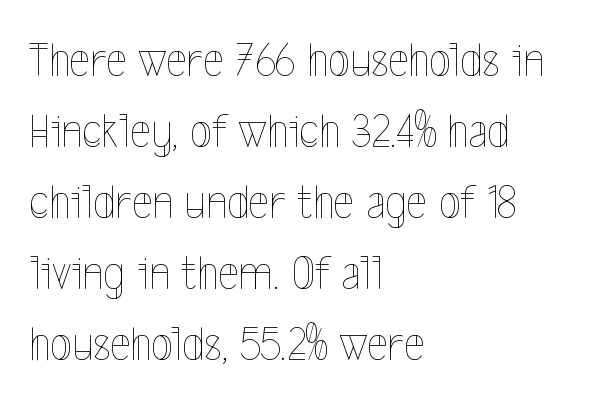
The image shows 50 px thin, condensed type, upright; set left-aligned, normal line spacing (1.42x), normal letter spacing, not underlined; a medium x-height.
